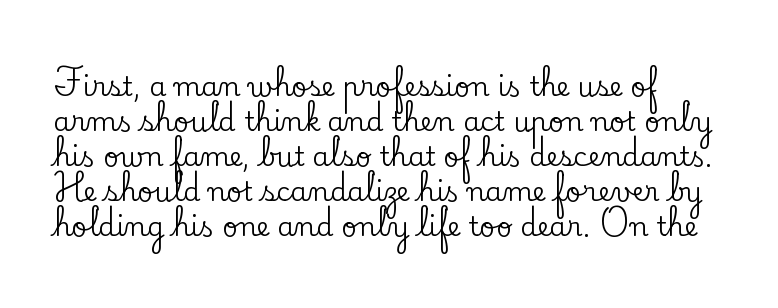
The image shows 27 px text type, upright; set left-aligned, normal line spacing (1.3x), normal letter spacing, not underlined.
